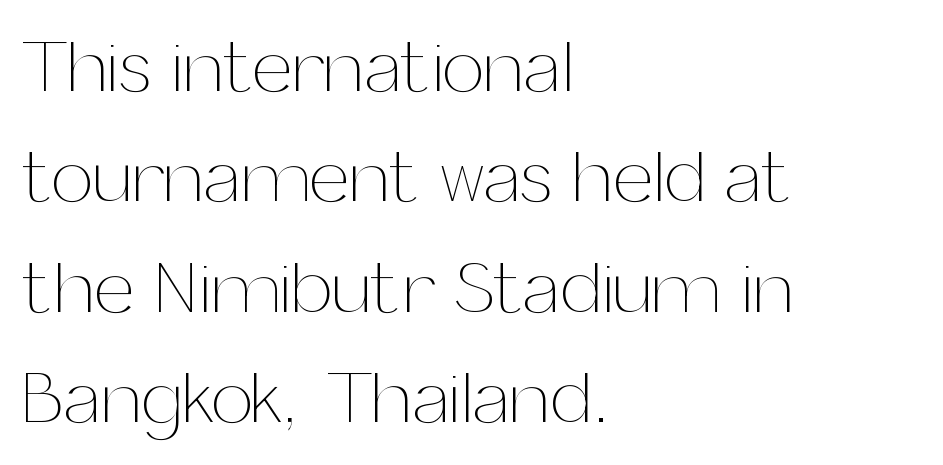
The image shows 74 px thin type, upright; set left-aligned, normal line spacing (1.49x), normal letter spacing, not underlined; medium stroke contrast and a medium x-height.
